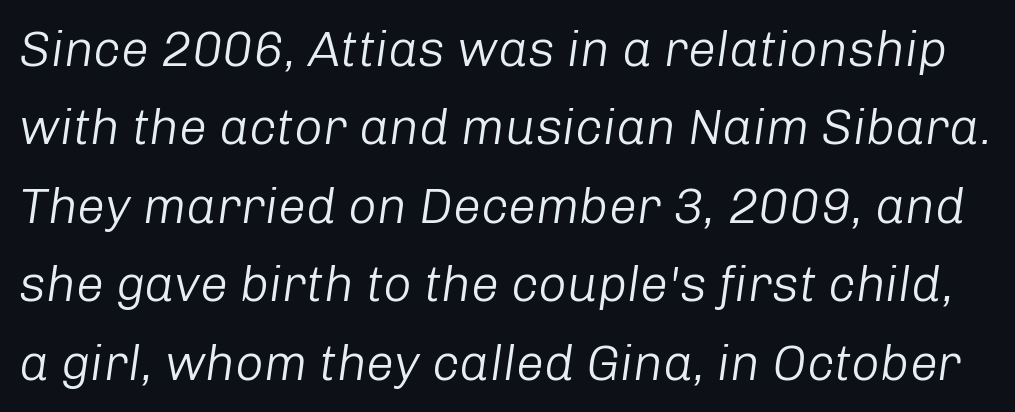
Here the designer chose a conventional face with non-uniform glyph widths. There's an unmistakable incline to the writing here. Compared with a typical body face, this is equally light or lighter still. A typesetter would call this leading conventional body-copy spacing. The horizontal fit of the characters is conventional and even. Honestly, there is no underline to notice here at all.
